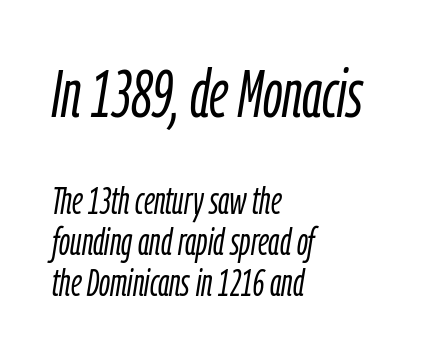
Q: Is the text bold? A: No.
Q: Is the text italic (slanted)? A: Yes, it leans right by about 9 degrees.
Q: Is the text underlined? A: No.
Q: How is the paragraph aligned? A: Left-aligned.
Q: Is the spacing between letters normal or unusually wide? A: Normal.
Q: Is the spacing between lines tight, normal or loose? A: Tight.
Q: Which block of text is set in a larger size, the first (top) or the second (bottom)? A: The first (top) one.
Q: Width (condensed, normal, or wide)? A: Condensed.
Q: Stroke contrast? A: Low.
Q: x-height? A: Medium.
Q: Monospaced? A: No.
